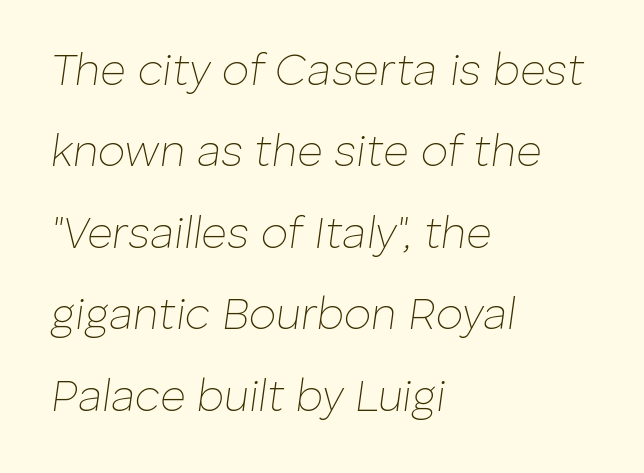
{"italic": "yes", "lean": "right", "slant_degrees": 8, "bold": "no", "weight": "thin", "width": "normal", "stroke_contrast": "low", "x_height": "medium", "monospaced": "no", "underline": "no", "align": "left", "line_spacing_ratio": 1.85, "letter_spacing": "normal", "letter_spacing_em": 0.0, "glyph_px": 44}
